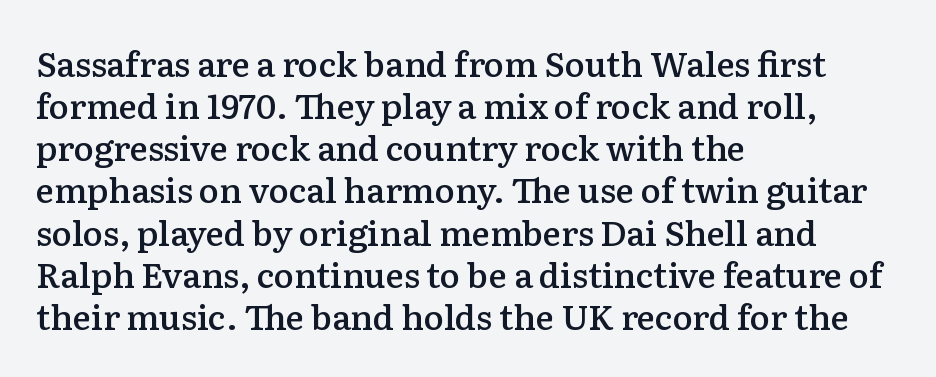
Q: Is the text bold? A: Semi-bold.
Q: Is the text italic (slanted)? A: No, it is upright.
Q: Is the typeface a serif or a sans-serif typeface? A: Serif.
Q: Is the text underlined? A: No.
Q: How is the paragraph aligned? A: Left-aligned.
Q: Is the spacing between letters normal or unusually wide? A: Normal.
Q: Width (condensed, normal, or wide)? A: Normal.
Q: Stroke contrast? A: Low.
Q: x-height? A: Medium.
Q: Monospaced? A: No.
